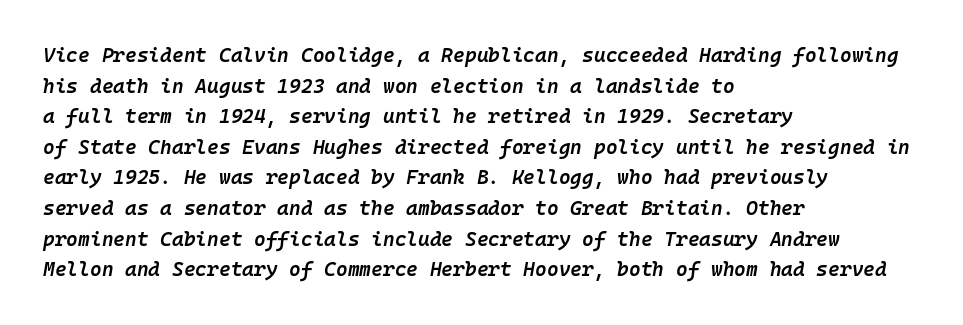
{"italic": "yes", "lean": "right", "slant_degrees": 10, "bold": "semi", "underline": "no", "align": "left", "line_spacing": "normal", "line_spacing_ratio": 1.53, "letter_spacing": "normal", "letter_spacing_em": 0.0, "glyph_px": 20}
